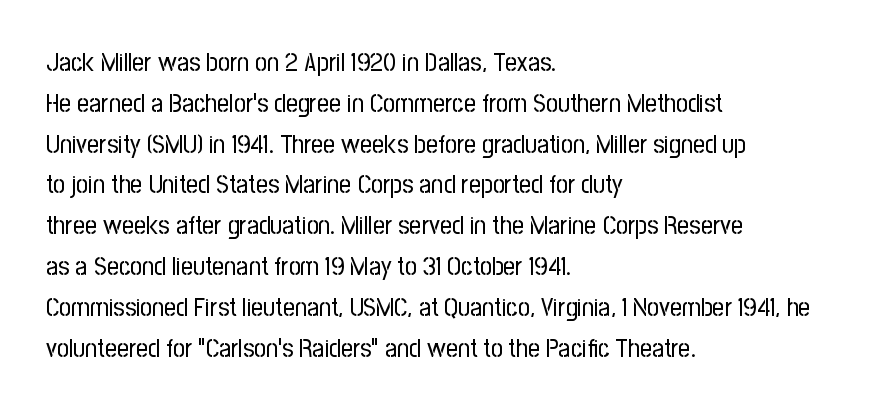
The image shows 26 px text type, upright; set left-aligned, normal line spacing (1.57x), normal letter spacing, not underlined.
